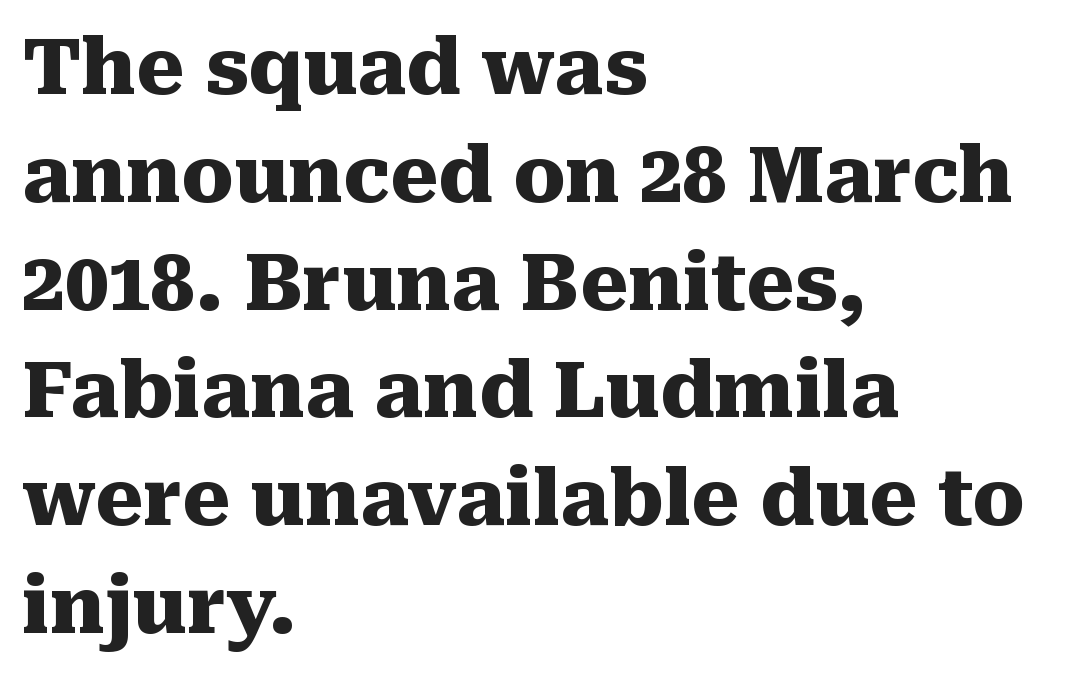
{"serif": "yes", "italic": "no", "bold": "yes", "weight": "heavy", "width": "normal", "stroke_contrast": "medium", "x_height": "medium", "monospaced": "no", "underline": "no", "align": "left", "line_spacing": "normal", "line_spacing_ratio": 1.4, "letter_spacing": "normal", "letter_spacing_em": 0.0, "glyph_px": 77}
